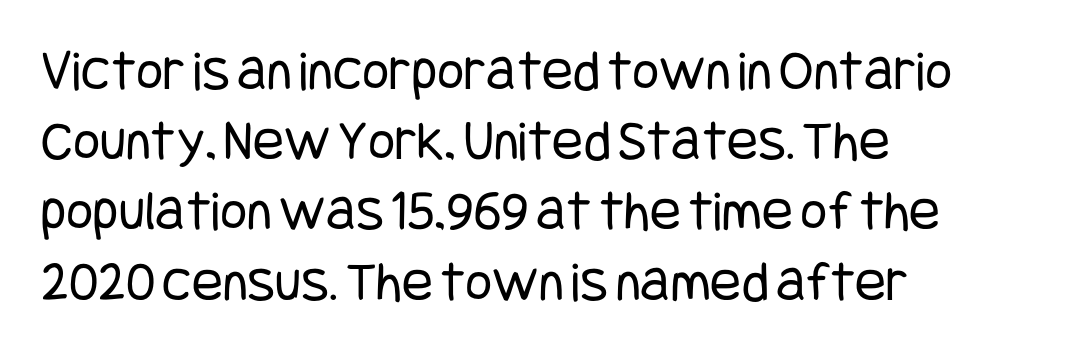
The specimen omits any rule beneath the text block's lines. Which margin do the lines hug? The left one — the right edge is uneven. Ascenders rise straight up at ninety degrees. These lines are composed in type without serifs. The strokes carry an ordinary text weight at most.
